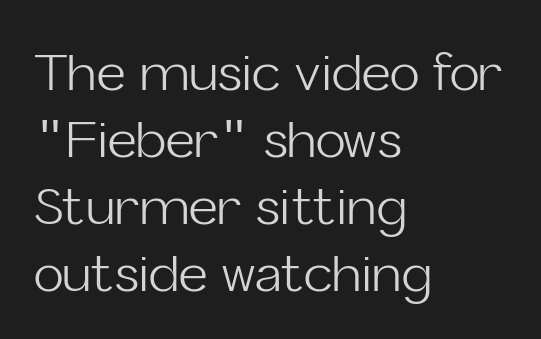
Think of a printed novel: that variable character pitch is what you see here. Every character sits straight up, as roman type does. This is not heavy type; no bold has been used. The paragraph shown leans on its left margin. Beneath every word, the page is bare.
